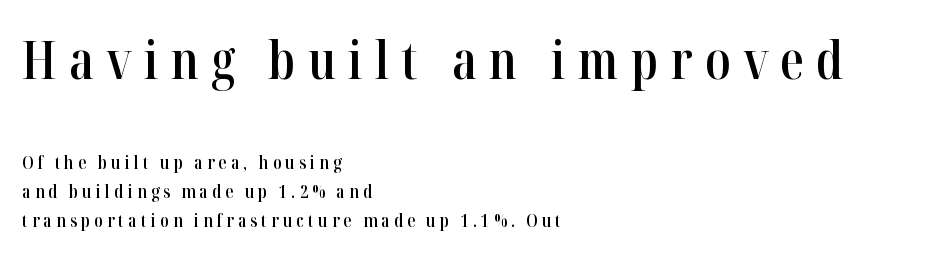
The image shows 53 px semibold, condensed serif type, upright; set left-aligned, normal line spacing (1.6x), unusually wide letter spacing (+0.23 em), not underlined; the first (top) block is 2.94x larger; high stroke contrast and a medium x-height.
